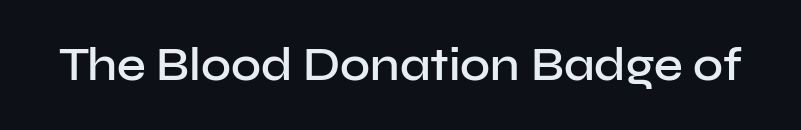
Q: Is the text bold? A: Semi-bold.
Q: Is the text italic (slanted)? A: No, it is upright.
Q: Is the typeface a serif or a sans-serif typeface? A: Sans-serif.
Q: Is the text underlined? A: No.
Q: Is the spacing between letters normal or unusually wide? A: Normal.
Q: Width (condensed, normal, or wide)? A: Normal.
Q: Stroke contrast? A: Low.
Q: x-height? A: Medium.
Q: Monospaced? A: No.
